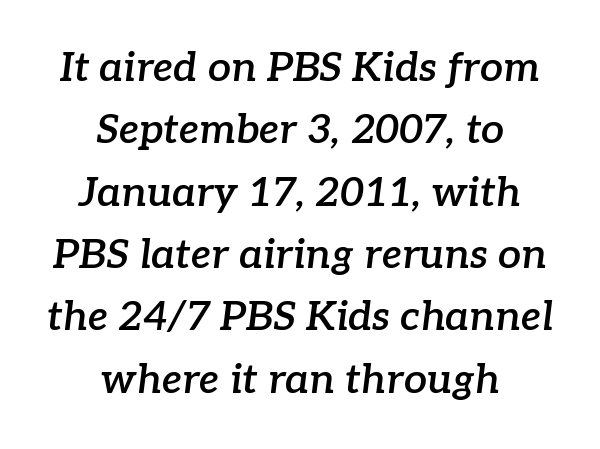
A centered setting, common on invitations and titles, is used for this passage. The font is running at a semibold setting, under full bold. Notice how the stems are inclined rather than vertical — that's the hallmark of italics. No extra tracking has been applied to these lines.
